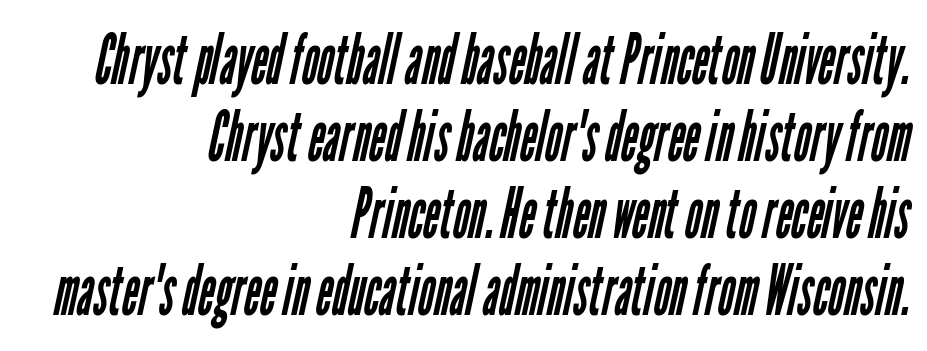
Q: Is the text bold? A: No.
Q: Is the typeface a serif or a sans-serif typeface? A: Sans-serif.
Q: Is the text underlined? A: No.
Q: How is the paragraph aligned? A: Right-aligned.
Q: Is the spacing between letters normal or unusually wide? A: Normal.
Q: Is the spacing between lines tight, normal or loose? A: Tight.
Q: Width (condensed, normal, or wide)? A: Condensed.
Q: Stroke contrast? A: Low.
Q: x-height? A: Medium.
Q: Monospaced? A: No.
